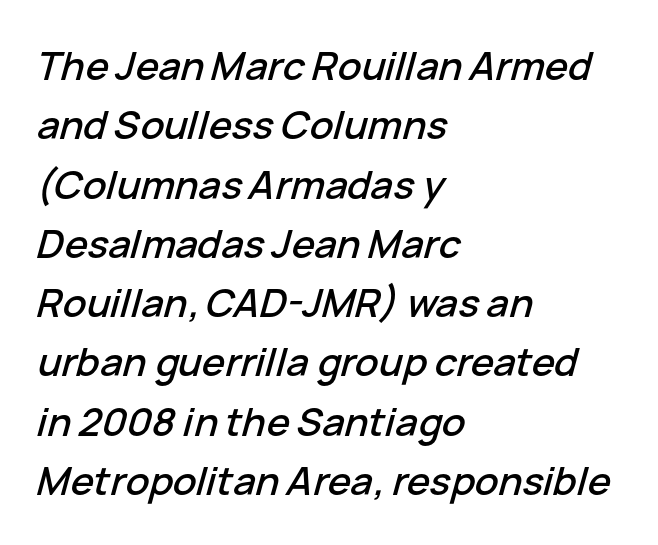
A typesetter would call this leading conventional body-copy spacing. Which margin do the lines hug? The left one — the right edge is uneven. The passage shown is typed in a proportional face where columns would drift. Underlining? Definitely not there. Tracking value appears to be zero — textbook default spacing.
